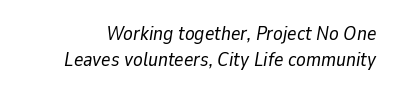
Q: Is the text bold? A: No.
Q: Is the text italic (slanted)? A: Yes, it leans right by about 9 degrees.
Q: Is the text underlined? A: No.
Q: Is the spacing between letters normal or unusually wide? A: Normal.
Q: Is the spacing between lines tight, normal or loose? A: Normal.
